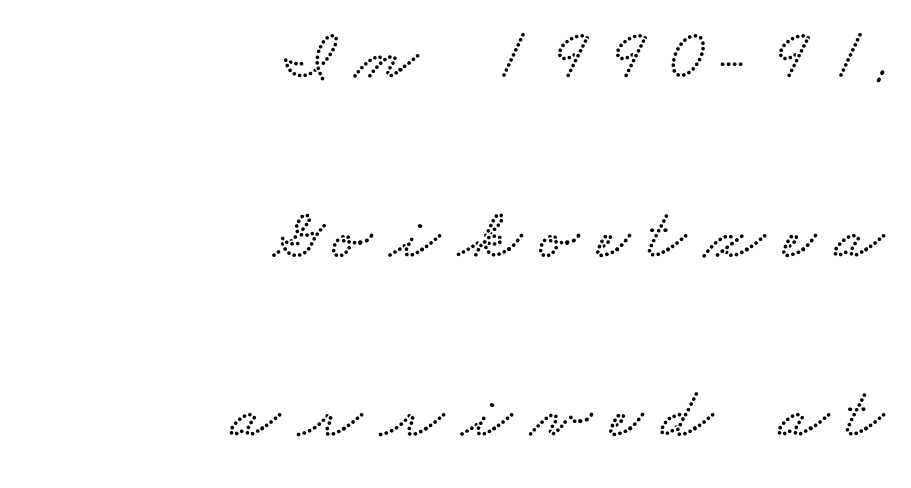
{"width": "wide", "stroke_contrast": "low", "x_height": "small", "monospaced": "no", "underline": "no", "align": "right", "line_spacing": "loose", "line_spacing_ratio": 2.46, "letter_spacing": "wide", "letter_spacing_em": 0.25, "glyph_px": 73}
